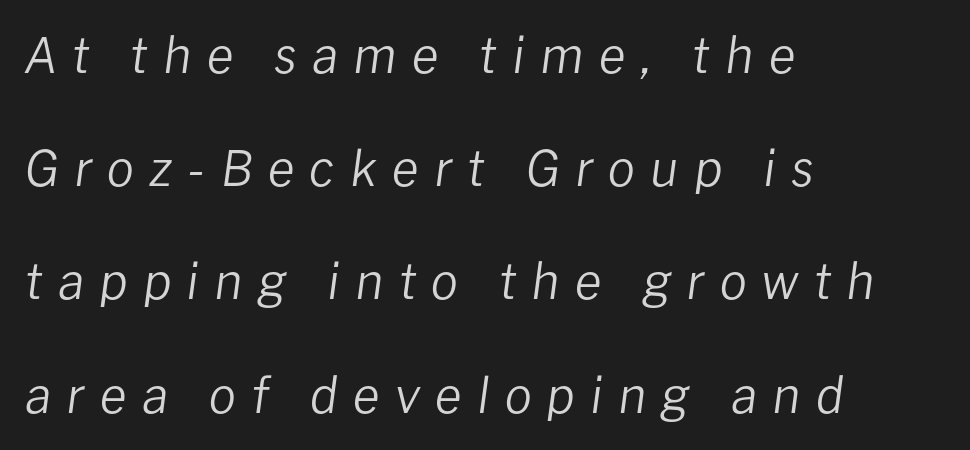
The image shows 49 px regular-weight type, italic (leaning right); set left-aligned, loose line spacing (2.31x), unusually wide letter spacing (+0.31 em), not underlined; low stroke contrast and a medium x-height.
